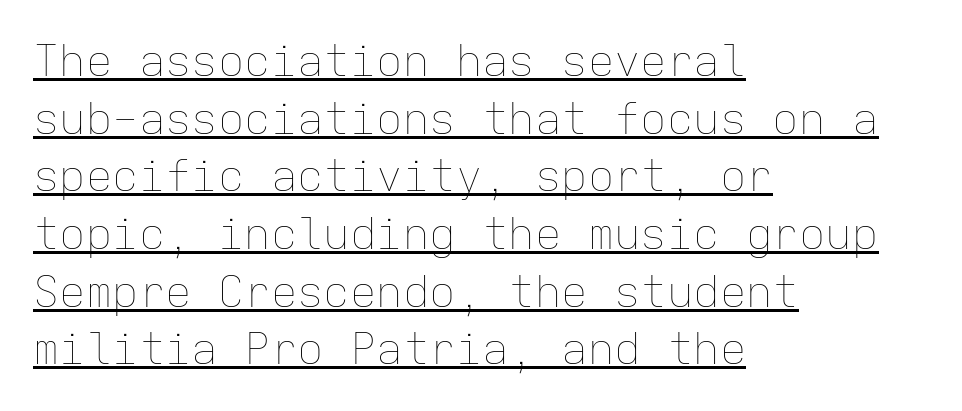
{"italic": "no", "bold": "no", "weight": "thin", "width": "normal", "stroke_contrast": "low", "x_height": "medium", "monospaced": "yes", "underline": "yes", "align": "left", "line_spacing": "normal", "line_spacing_ratio": 1.31, "letter_spacing": "normal", "letter_spacing_em": 0.0, "glyph_px": 44}
